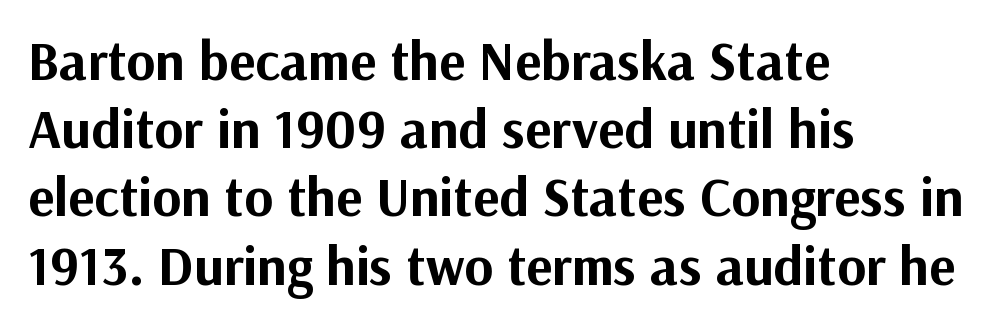
{"serif": "no", "italic": "no", "bold": "yes", "weight": "bold", "width": "normal", "stroke_contrast": "medium", "x_height": "medium", "monospaced": "no", "underline": "no", "align": "left", "line_spacing_ratio": 1.24, "letter_spacing": "normal", "letter_spacing_em": 0.0, "glyph_px": 55}
